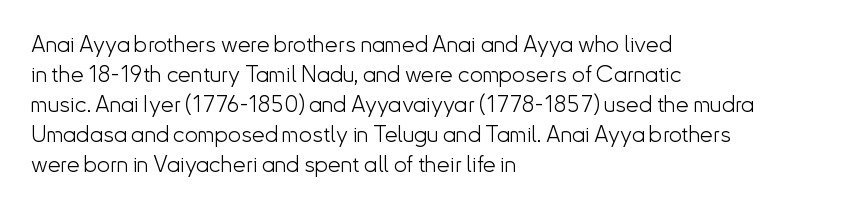
The image shows 23 px text type, upright; set left-aligned, normal line spacing (1.3x), normal letter spacing, not underlined.
